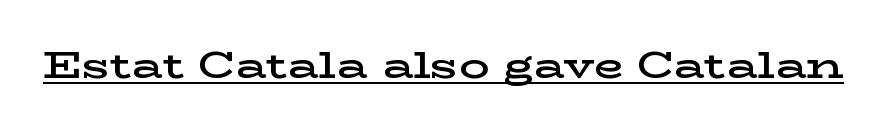
The face used here is proportionally spaced, like ordinary book or web type. The type sits square on the baseline with zero lean. Regarding serifs, this sample has them. You can see a thin bar hugging the bottom of the glyphs. On the weight axis this lands at semibold, roughly 600.
